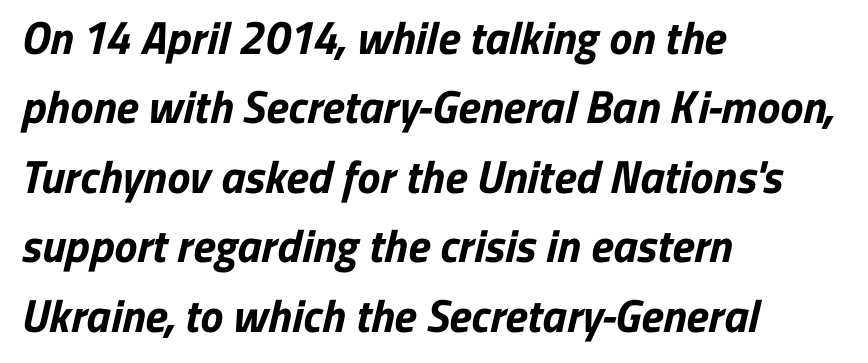
The image shows 46 px bold sans-serif type; set left-aligned, normal line spacing (1.51x), normal letter spacing, not underlined; low stroke contrast and a medium x-height.
